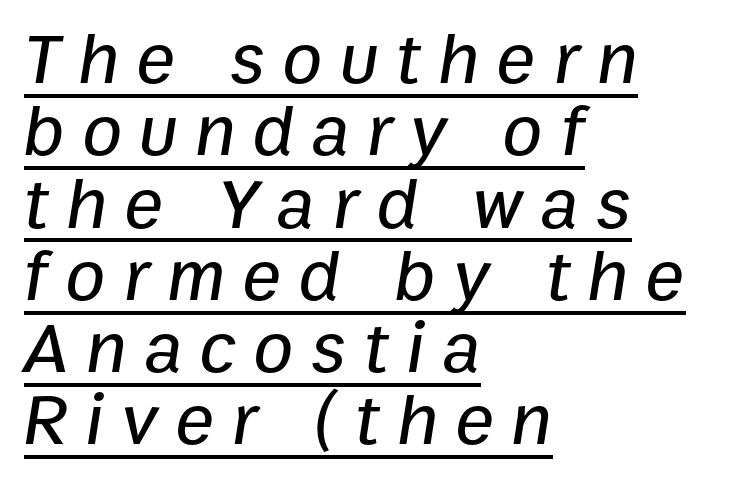
Q: Is the text italic (slanted)? A: Yes, it leans right by about 9 degrees.
Q: Is the text underlined? A: Yes.
Q: How is the paragraph aligned? A: Left-aligned.
Q: Is the spacing between letters normal or unusually wide? A: Unusually wide.
Q: Is the spacing between lines tight, normal or loose? A: Tight.
Q: Width (condensed, normal, or wide)? A: Normal.
Q: Stroke contrast? A: Low.
Q: x-height? A: Medium.
Q: Monospaced? A: No.
